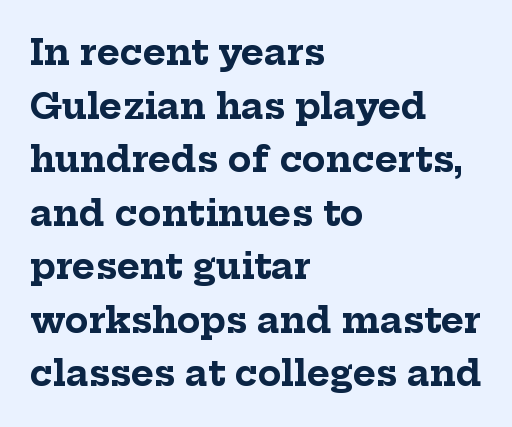
{"serif": "yes", "italic": "no", "bold": "yes", "weight": "bold", "width": "normal", "stroke_contrast": "low", "x_height": "medium", "monospaced": "no", "underline": "no", "align": "left", "line_spacing": "normal", "line_spacing_ratio": 1.53, "letter_spacing": "normal", "letter_spacing_em": 0.0, "glyph_px": 35}
